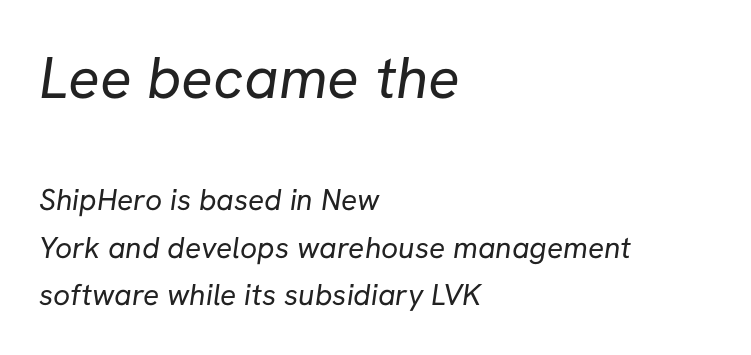
Q: Is the text bold? A: No.
Q: Is the typeface a serif or a sans-serif typeface? A: Sans-serif.
Q: Is the text underlined? A: No.
Q: How is the paragraph aligned? A: Left-aligned.
Q: Is the spacing between letters normal or unusually wide? A: Normal.
Q: Is the spacing between lines tight, normal or loose? A: Normal.
Q: Which block of text is set in a larger size, the first (top) or the second (bottom)? A: The first (top) one.
Q: Width (condensed, normal, or wide)? A: Normal.
Q: Stroke contrast? A: Low.
Q: x-height? A: Medium.
Q: Monospaced? A: No.
